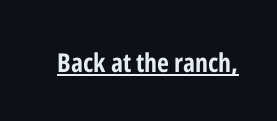
The image shows 26 px bold type, upright; set normal letter spacing, underlined.
